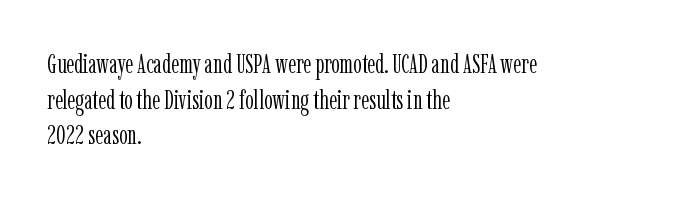
Notice how descenders clear the ascenders below comfortably — that's standard leading. Rule under the text: the space is simply empty. This rendering uses left alignment, leaving the right contour irregular. The type sits square on the baseline with zero lean. The font sits on the lighter half of the weight spectrum, regular included. The gaps between neighbouring characters are ordinary and unremarkable.
